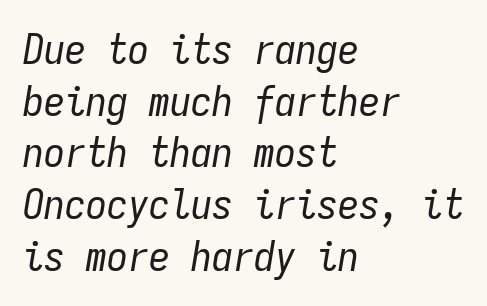
The rendering uses typewriter-style spacing with identical character cells. The passage shown is not underscored anywhere. Nothing heavy about these letters — not bold at all. Is the block centered? No — it sits flush against the left margin.
